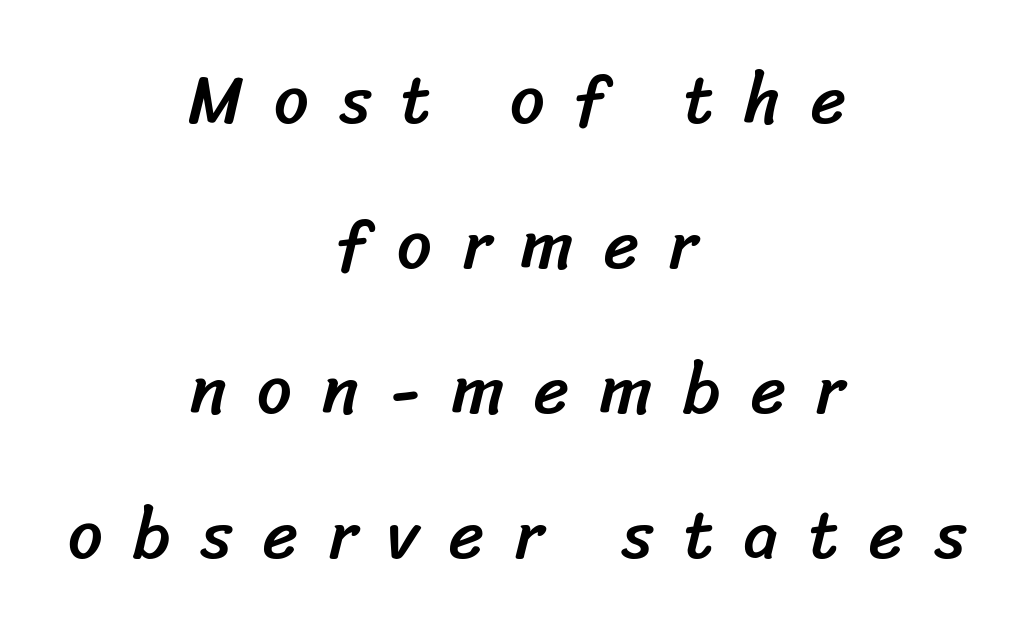
{"serif": "no", "width": "normal", "stroke_contrast": "low", "x_height": "medium", "monospaced": "no", "underline": "no", "align": "center", "line_spacing": "loose", "line_spacing_ratio": 2.13, "letter_spacing": "wide", "letter_spacing_em": 0.45, "glyph_px": 68}
